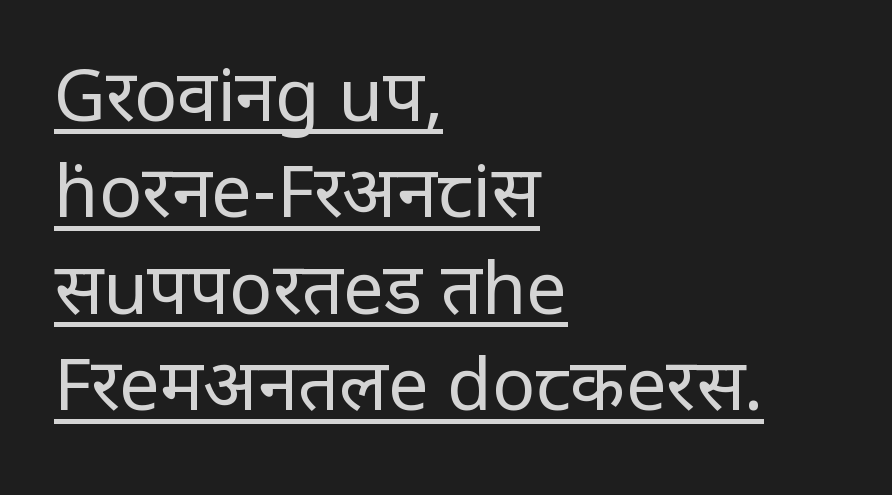
Q: Is the text bold? A: No.
Q: Is the text italic (slanted)? A: No, it is upright.
Q: Is the typeface a serif or a sans-serif typeface? A: Sans-serif.
Q: Is the text underlined? A: Yes.
Q: How is the paragraph aligned? A: Left-aligned.
Q: Is the spacing between letters normal or unusually wide? A: Normal.
Q: Is the spacing between lines tight, normal or loose? A: Normal.
Q: Width (condensed, normal, or wide)? A: Condensed.
Q: Stroke contrast? A: Low.
Q: x-height? A: Large.
Q: Monospaced? A: No.
